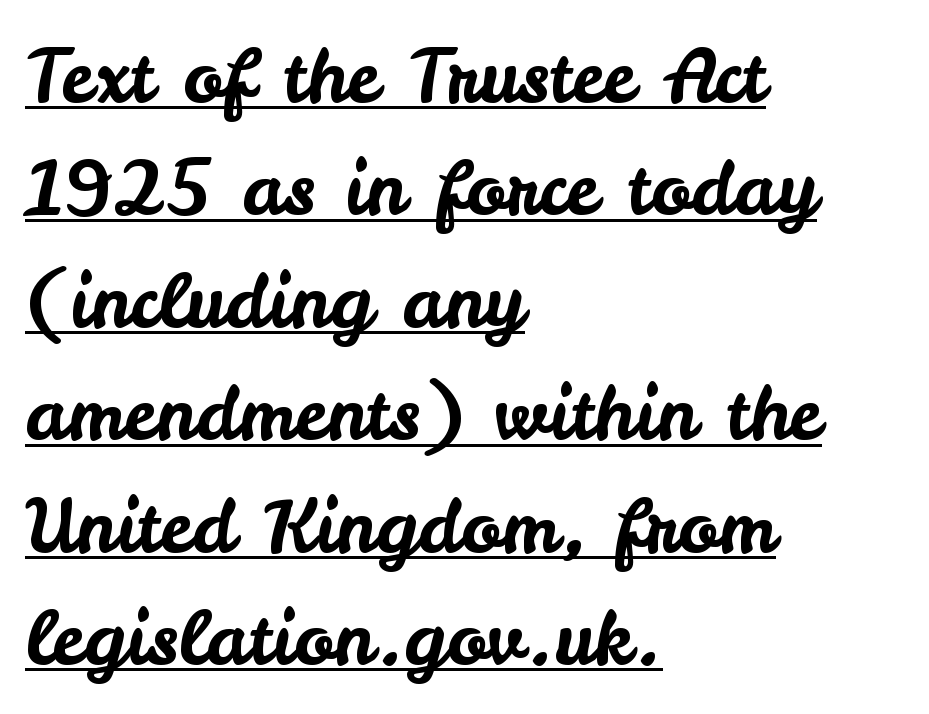
The passage shown stacks its lines at a standard gap. Reading down the block, your eye returns to a fixed left position each line. Each letter keeps its own natural width here, so spacing adapts to shape.
